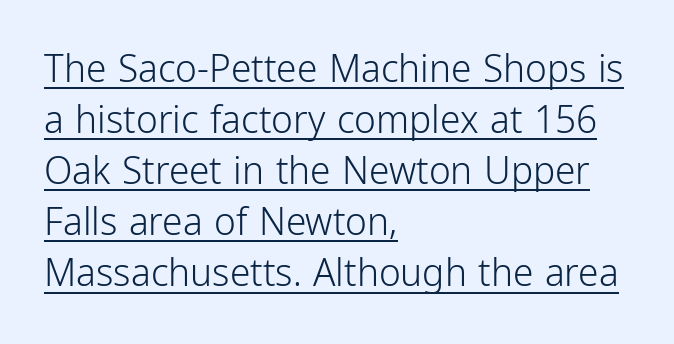
{"serif": "no", "italic": "no", "bold": "no", "weight": "light", "width": "condensed", "stroke_contrast": "low", "x_height": "medium", "monospaced": "no", "underline": "yes", "align": "left", "line_spacing": "normal", "line_spacing_ratio": 1.38, "letter_spacing": "normal", "letter_spacing_em": 0.0, "glyph_px": 37}
